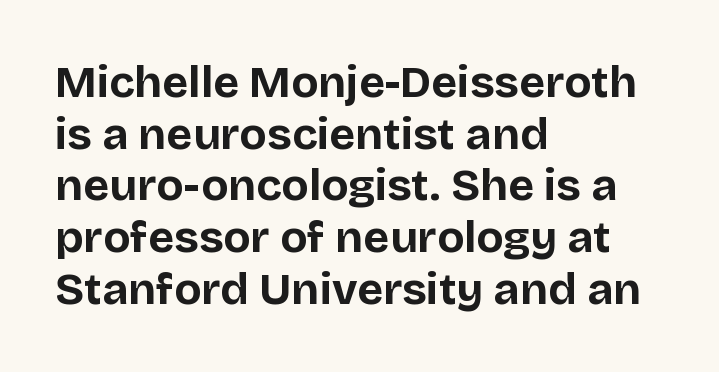
Q: Is the text bold? A: Yes.
Q: Is the text italic (slanted)? A: No, it is upright.
Q: Is the typeface a serif or a sans-serif typeface? A: Sans-serif.
Q: Is the text underlined? A: No.
Q: How is the paragraph aligned? A: Left-aligned.
Q: Is the spacing between letters normal or unusually wide? A: Normal.
Q: Is the spacing between lines tight, normal or loose? A: Tight.
Q: Width (condensed, normal, or wide)? A: Normal.
Q: Stroke contrast? A: Low.
Q: x-height? A: Large.
Q: Monospaced? A: No.
